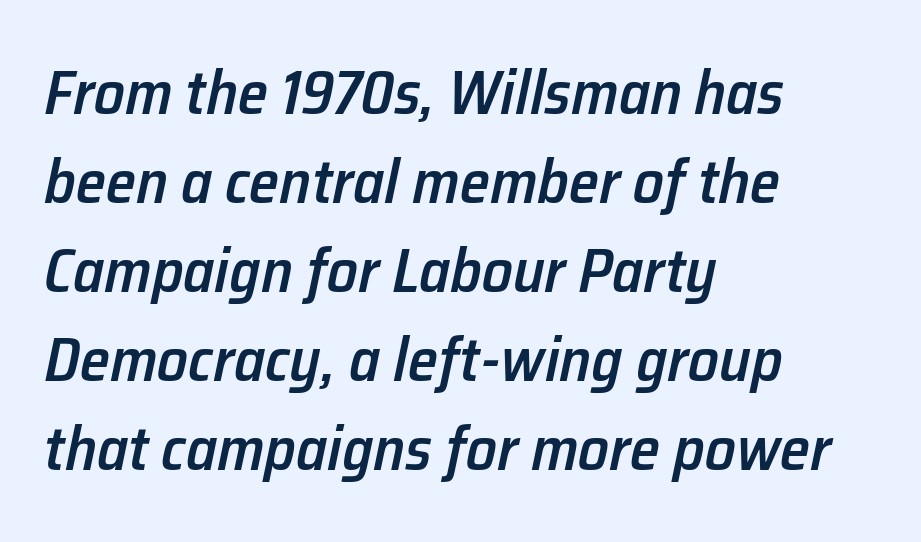
Each row of text sits above clean, open space. Students, observe: this is what conventionally led text looks like. All the whitespace from short lines collects on the right. Students, note that the glyphs here touch the page at normal intervals.
